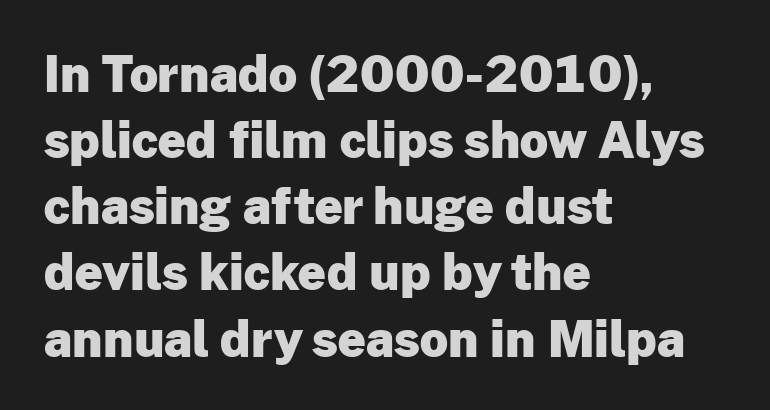
The typesetter chose a ragged-right arrangement here. A typesetter would mark this as roman, not italic. Words appear dense and cohesive because spacing is normal. The rows are spaced the way most documents space them. Strokes here are thick enough to call this a true bold. Font category for this specimen: sans-serif.
